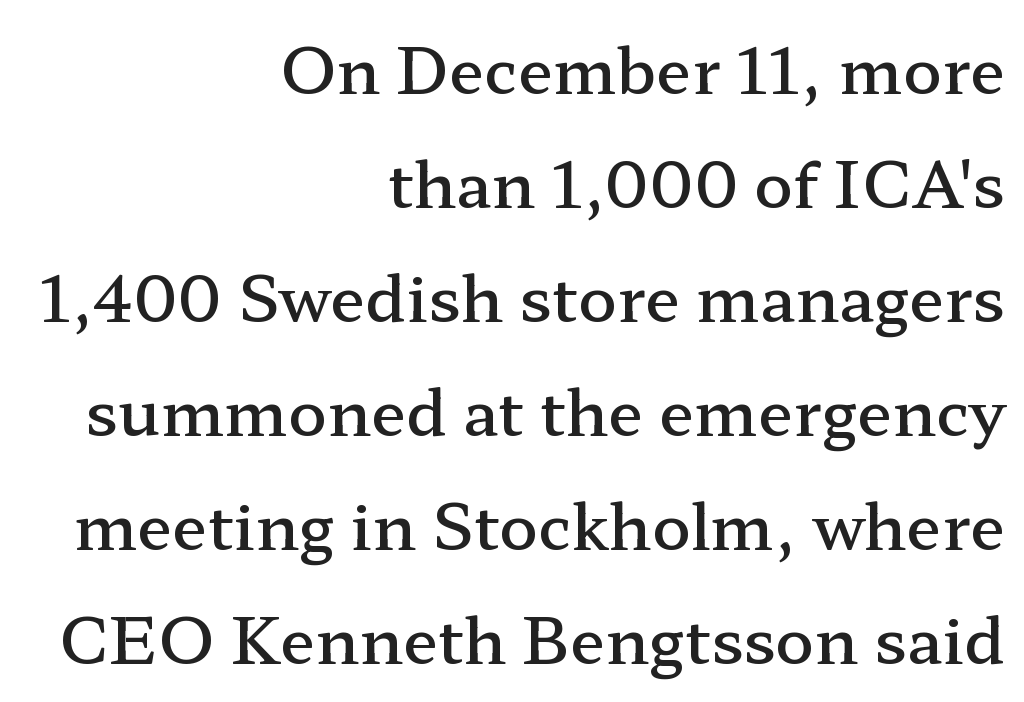
{"serif": "yes", "italic": "no", "bold": "semi", "weight": "semibold", "width": "wide", "stroke_contrast": "low", "x_height": "medium", "monospaced": "no", "underline": "no", "align": "right", "line_spacing_ratio": 1.78, "letter_spacing": "normal", "letter_spacing_em": 0.0, "glyph_px": 64}
